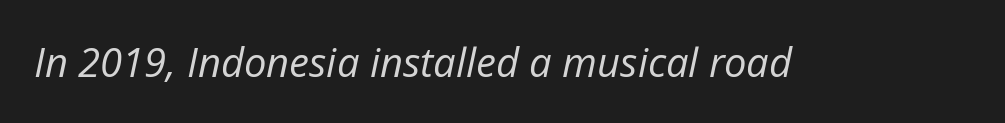
{"italic": "yes", "lean": "right", "slant_degrees": 12, "bold": "no", "weight": "regular", "width": "normal", "stroke_contrast": "low", "x_height": "medium", "monospaced": "no", "underline": "no", "letter_spacing": "normal", "letter_spacing_em": 0.0, "glyph_px": 40}
